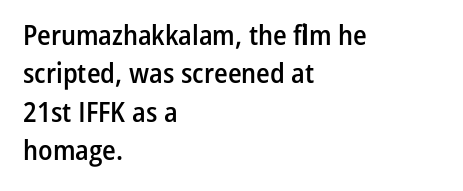
Q: Is the text bold? A: Semi-bold.
Q: Is the text italic (slanted)? A: No, it is upright.
Q: Is the typeface a serif or a sans-serif typeface? A: Sans-serif.
Q: Is the text underlined? A: No.
Q: How is the paragraph aligned? A: Left-aligned.
Q: Is the spacing between letters normal or unusually wide? A: Normal.
Q: Is the spacing between lines tight, normal or loose? A: Normal.
Q: Width (condensed, normal, or wide)? A: Condensed.
Q: Stroke contrast? A: Low.
Q: x-height? A: Medium.
Q: Monospaced? A: No.
